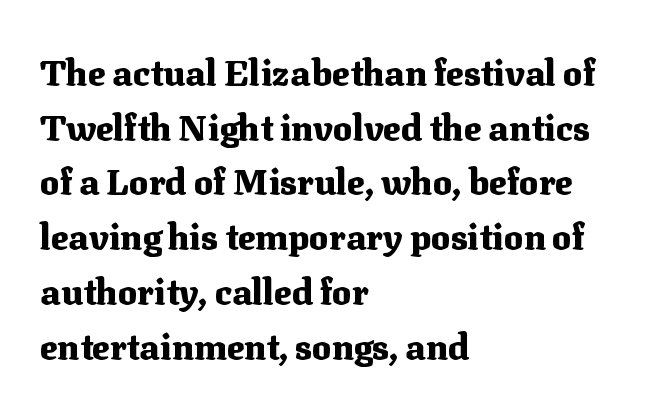
Upright lettering throughout. This sample is left-justified, so line endings fall wherever the words run out. The passage shown has conventional tracking throughout. Classification — serif. Vertical spacing — default.
